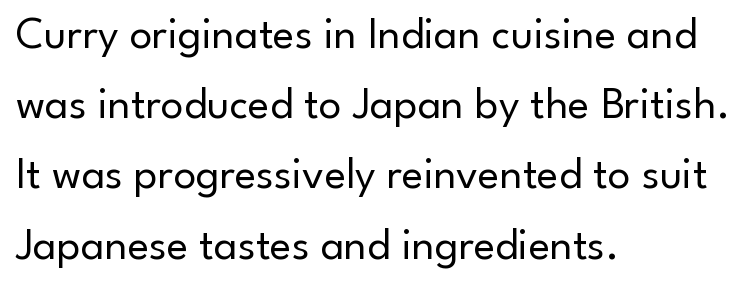
The typesetter chose a ragged-right arrangement here. The strokes carry an ordinary text weight at most. Italic: no, the glyphs are upright roman. The rendering uses a moderate line-height, typical for paragraphs. The letterforms sit shoulder to shoulder at normal distance.
